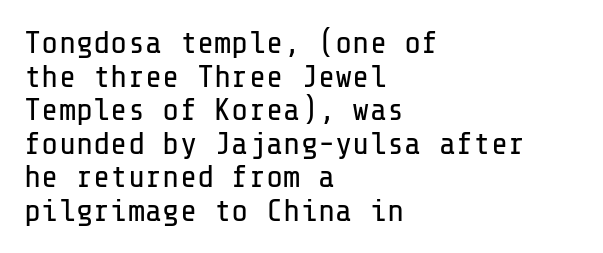
The image shows 32 px regular-weight sans-serif type, upright; set left-aligned, tight line spacing (1.05x), normal letter spacing, not underlined; low stroke contrast and a medium x-height.
